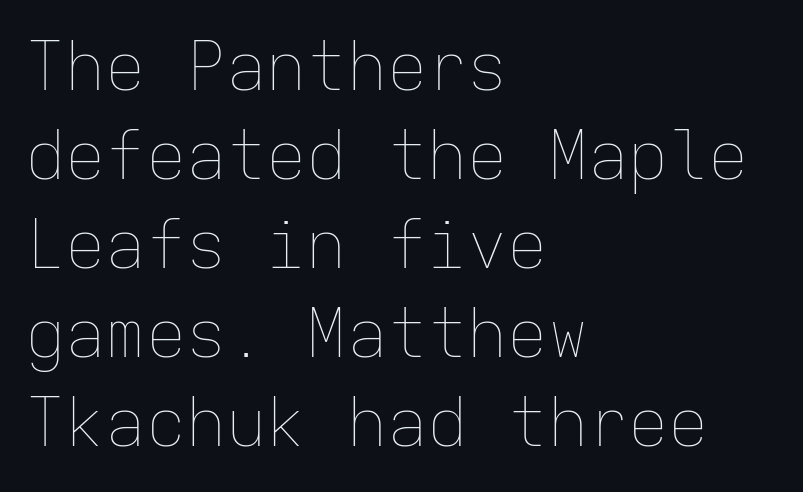
The image shows 67 px thin type, upright, monospaced; set left-aligned, normal line spacing (1.33x), normal letter spacing, not underlined; low stroke contrast and a medium x-height.
